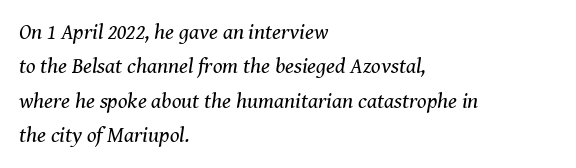
Quick note: underline off. If you measured baseline to baseline, you'd find a middling distance. The letters look calm and open, with moderate or lighter stems. The lettering tilts uniformly, giving the passage an italic look. Compared with a centered layout, this one pins lines to the left instead. Nothing unusual about the tracking: characters are spaced as the font intends.
